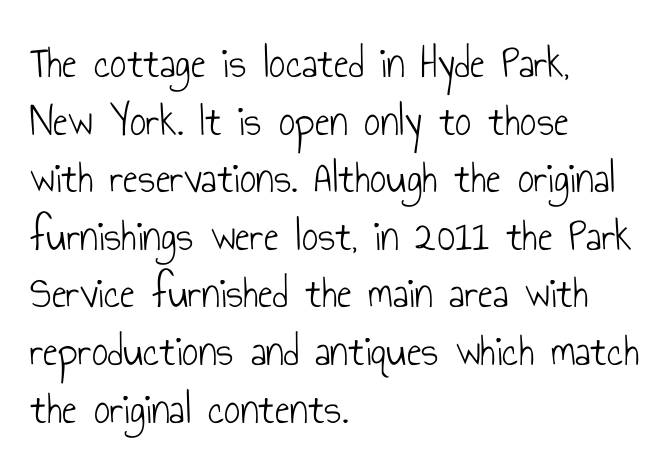
The image shows 45 px light, condensed sans-serif type, upright; set left-aligned, normal line spacing (1.28x), normal letter spacing, not underlined; low stroke contrast and a small x-height.
